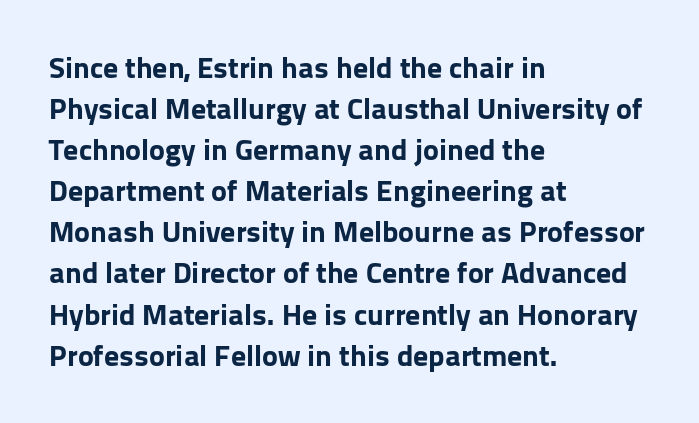
The image shows 30 px bold sans-serif type, upright; set left-aligned, normal line spacing (1.37x), normal letter spacing, not underlined; low stroke contrast and a medium x-height.
